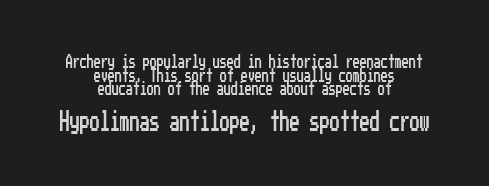
A roman cut, with each character standing at attention. This rendering features lettering with no underline. No extra tracking has been applied to these lines. Regarding leading, the lines here are crowded together. Every row of glyphs is offset so its center matches the block's center.
